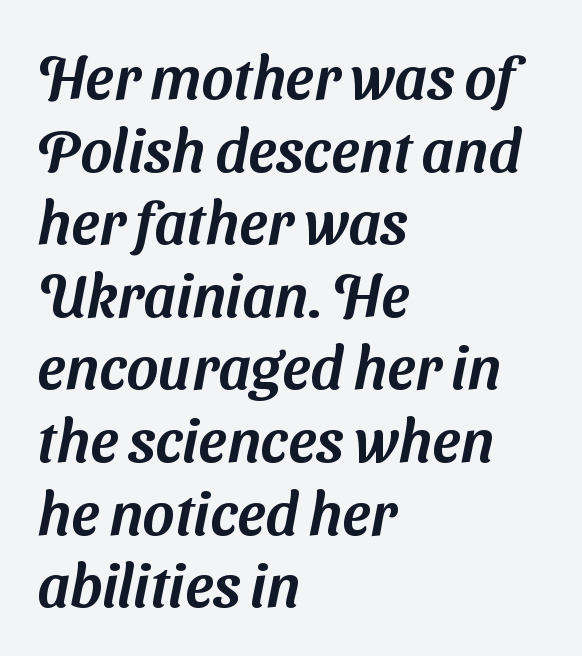
Teacher's note: observe the even left margin — that is flush-left alignment. Character widths vary here, with narrow letters taking less room than wide ones. The letters carry no serifs — their stems end cleanly without finishing strokes. This rendering leaves character spacing at its baseline value. The glyphs are unaccompanied by any horizontal stroke below them.
